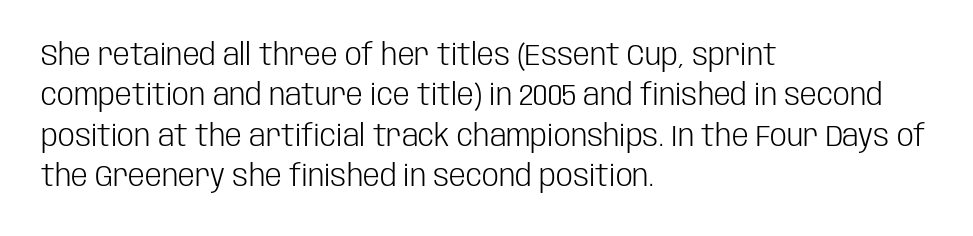
The image shows 30 px light, condensed sans-serif type, upright; set left-aligned, normal line spacing (1.35x), normal letter spacing, not underlined; low stroke contrast and a large x-height.
